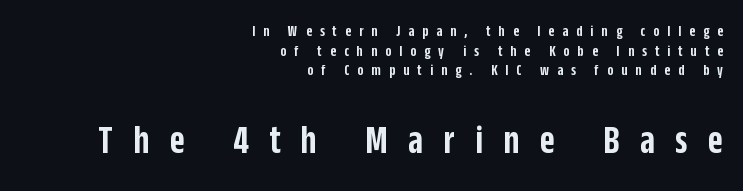
A clean baseline with only descenders dipping below it. This layout puts the modest block above and the oversized block below. Designer's note — italics off, roman on. The characters look somewhat weighty, a semibold short of true bold. Think of a printed novel: that variable character pitch is what you see here.
